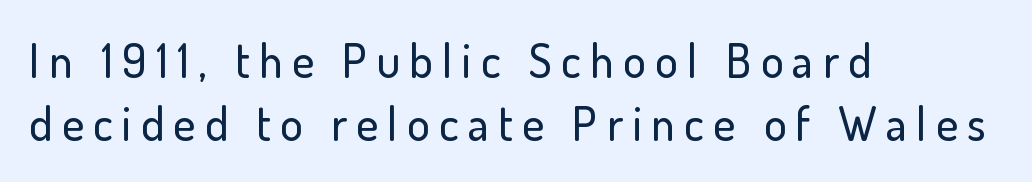
{"serif": "no", "italic": "no", "width": "normal", "stroke_contrast": "low", "x_height": "small", "monospaced": "no", "underline": "no", "align": "left", "line_spacing": "normal", "line_spacing_ratio": 1.33, "letter_spacing": "wide", "letter_spacing_em": 0.2, "glyph_px": 47}
